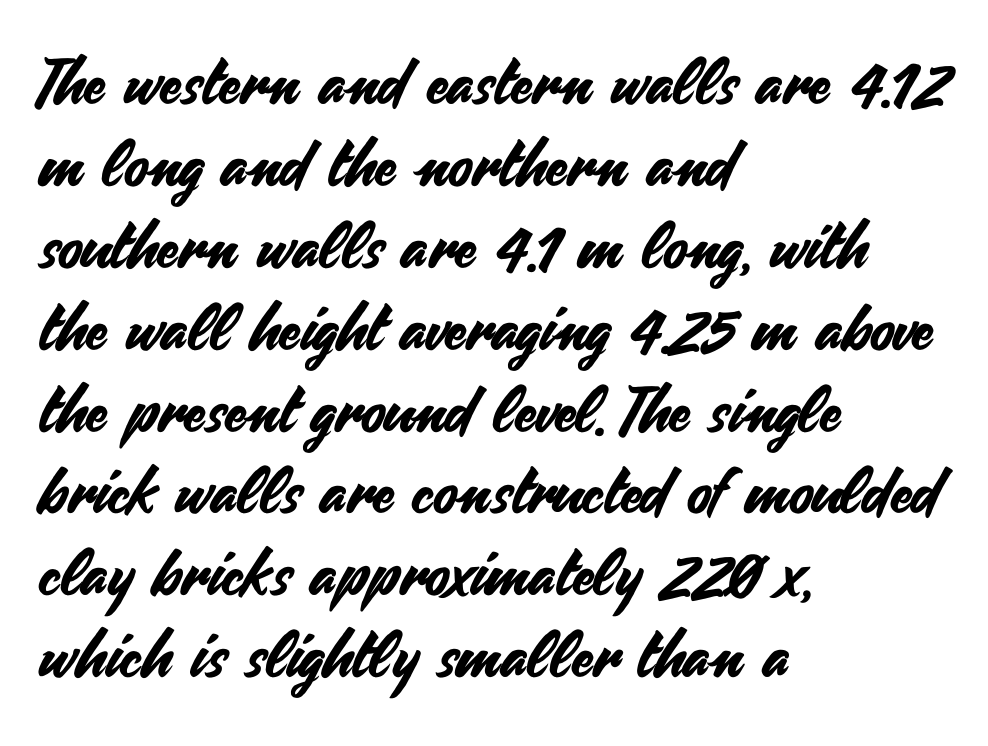
The image shows 63 px sans-serif type; set left-aligned, normal line spacing (1.3x), normal letter spacing, not underlined; medium stroke contrast and a small x-height.
